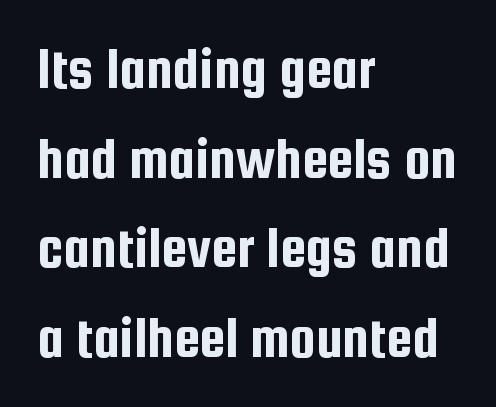
The gaps between neighbouring characters are ordinary and unremarkable. The type family on display is of the sans-serif kind. Honestly, the row spacing looks completely unremarkable. This rendering features lettering with no underline.
